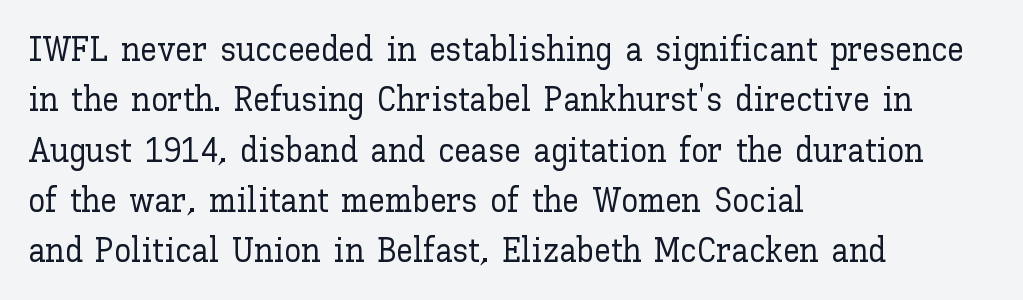
Each letter keeps its own natural width here, so spacing adapts to shape. Interline gaps are of average width in this sample. Caption: standard tracking, unaltered. The passage is arranged the way most books set body copy — flush left. Check the space under the baseline: it is left empty. You can tell it's not italic because the verticals are truly vertical.
